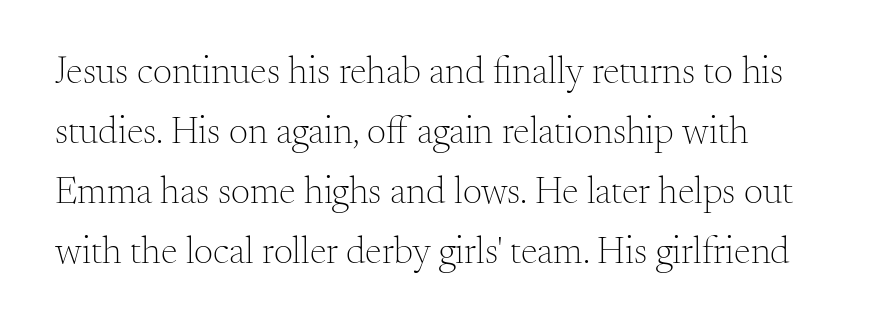
{"serif": "yes", "italic": "no", "bold": "no", "weight": "light", "width": "normal", "stroke_contrast": "medium", "x_height": "small", "monospaced": "no", "underline": "no", "align": "left", "line_spacing": "normal", "line_spacing_ratio": 1.58, "letter_spacing": "normal", "letter_spacing_em": 0.0, "glyph_px": 38}
